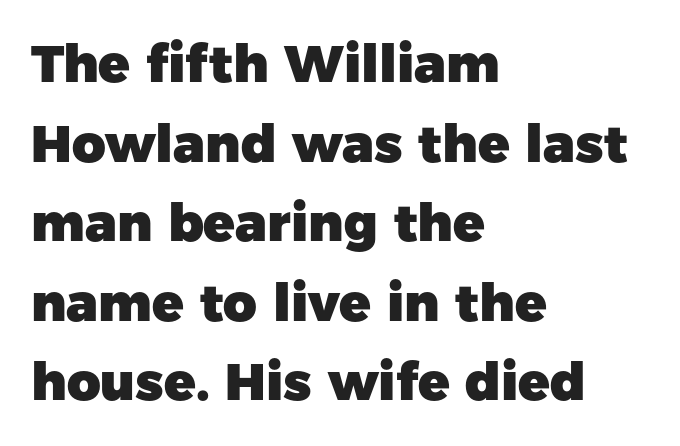
{"serif": "no", "italic": "no", "bold": "yes", "weight": "heavy", "width": "normal", "stroke_contrast": "low", "x_height": "medium", "monospaced": "no", "underline": "no", "align": "left", "line_spacing": "normal", "line_spacing_ratio": 1.53, "letter_spacing": "normal", "letter_spacing_em": 0.0, "glyph_px": 52}
